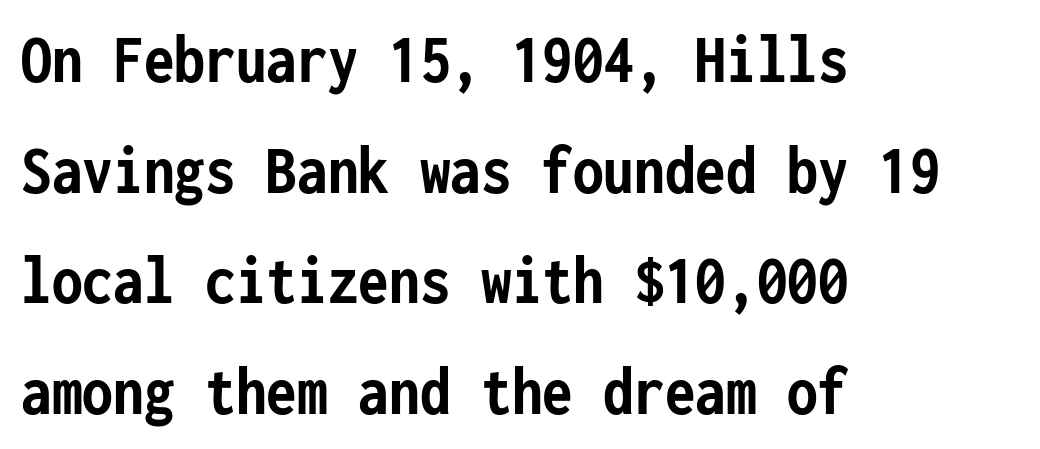
Q: Is the text bold? A: Yes.
Q: Is the text italic (slanted)? A: No, it is upright.
Q: Is the typeface a serif or a sans-serif typeface? A: Sans-serif.
Q: Is the text underlined? A: No.
Q: How is the paragraph aligned? A: Left-aligned.
Q: Is the spacing between letters normal or unusually wide? A: Normal.
Q: Is the spacing between lines tight, normal or loose? A: Normal.
Q: Width (condensed, normal, or wide)? A: Condensed.
Q: Stroke contrast? A: Low.
Q: x-height? A: Medium.
Q: Monospaced? A: Yes.
